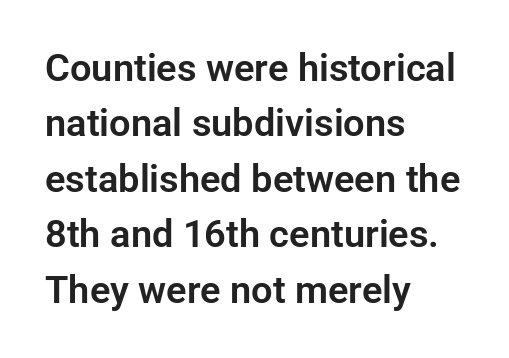
{"serif": "no", "italic": "no", "width": "normal", "stroke_contrast": "low", "x_height": "medium", "monospaced": "no", "underline": "no", "align": "left", "line_spacing": "normal", "line_spacing_ratio": 1.46, "letter_spacing": "normal", "letter_spacing_em": 0.0, "glyph_px": 38}
